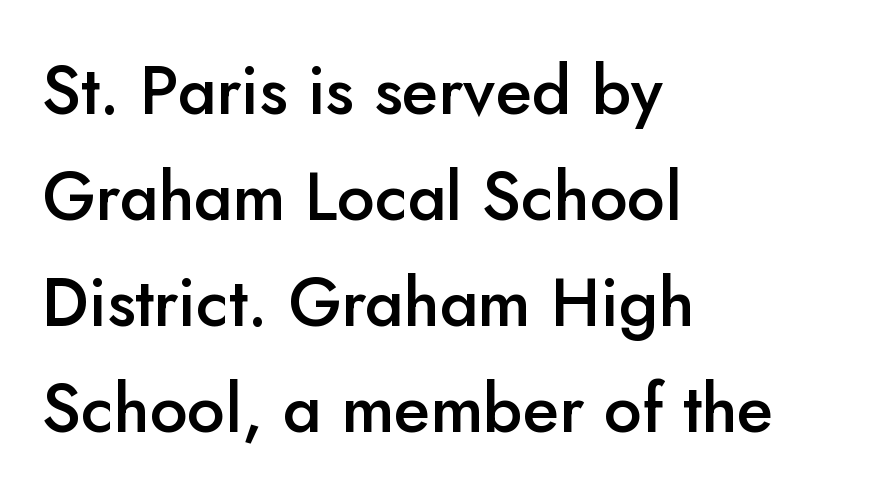
The image shows 67 px semibold sans-serif type, upright; set left-aligned, normal line spacing (1.58x), normal letter spacing, not underlined; low stroke contrast and a small x-height.
